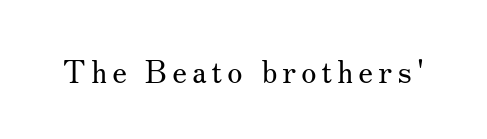
The image shows 31 px regular-weight serif type, upright; set not underlined; medium stroke contrast and a small x-height.
